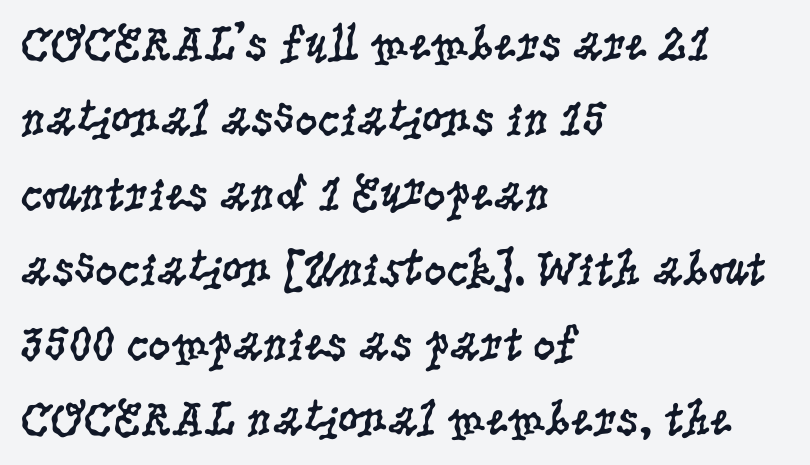
{"serif": "yes", "bold": "no", "weight": "regular", "width": "condensed", "stroke_contrast": "low", "x_height": "large", "monospaced": "no", "underline": "no", "align": "left", "line_spacing": "normal", "line_spacing_ratio": 1.5, "letter_spacing": "normal", "letter_spacing_em": 0.0, "glyph_px": 50}
